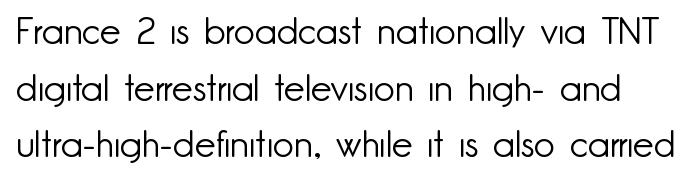
Spacing verdict: proportional, widths tailored to each character. How would I describe the line gaps? Plain and ordinary. You can tell from the bare stems that sans-serif type was used. Nobody touched the tracking dial on this one. Just letters on the line, the space beneath them empty. The face looks like a standard text weight, possibly lighter.
